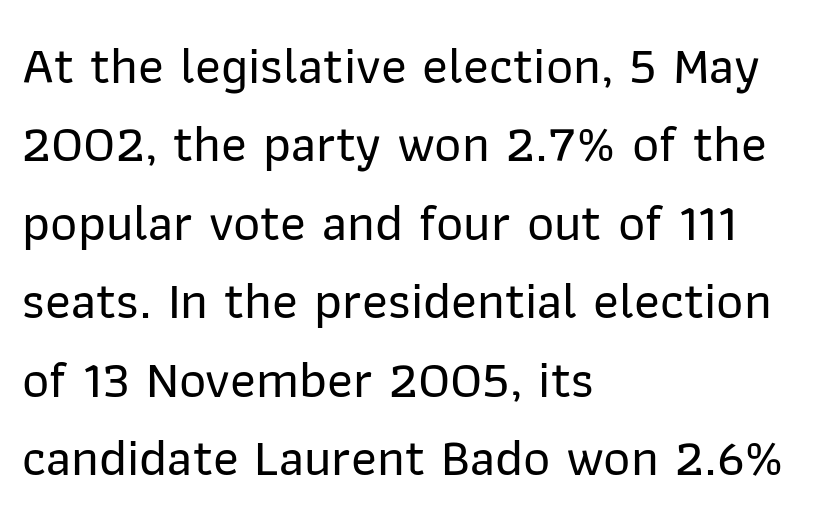
No word sits above an underline. The lettering holds an erect, upright posture throughout. The ragged edge is on the right, which tells us the setting is flush left. Typographically, this falls in the sans-serif category. The rendering uses natural spacing where letterforms have individual widths.
